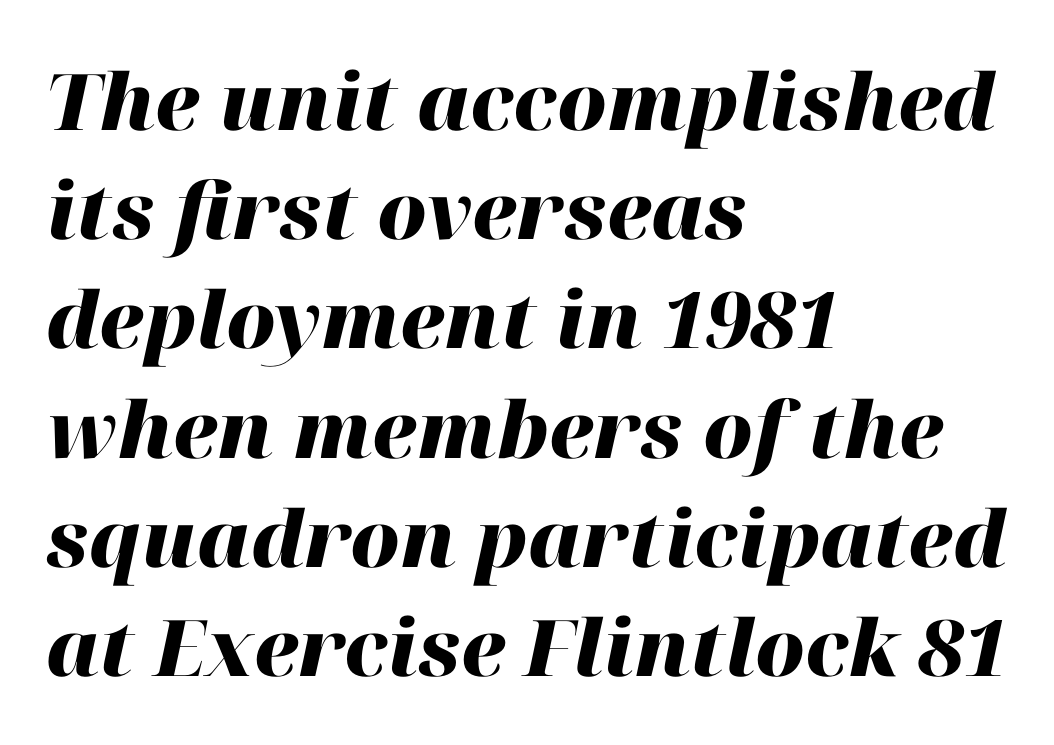
{"italic": "yes", "lean": "right", "slant_degrees": 12, "bold": "yes", "weight": "heavy", "width": "normal", "stroke_contrast": "high", "x_height": "medium", "monospaced": "no", "underline": "no", "align": "left", "line_spacing": "normal", "line_spacing_ratio": 1.4, "letter_spacing": "normal", "letter_spacing_em": 0.0, "glyph_px": 78}
